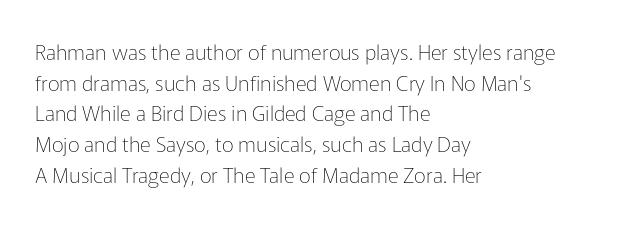
{"italic": "no", "bold": "no", "underline": "no", "align": "left", "line_spacing": "normal", "line_spacing_ratio": 1.46, "letter_spacing": "normal", "letter_spacing_em": 0.0, "glyph_px": 21}
